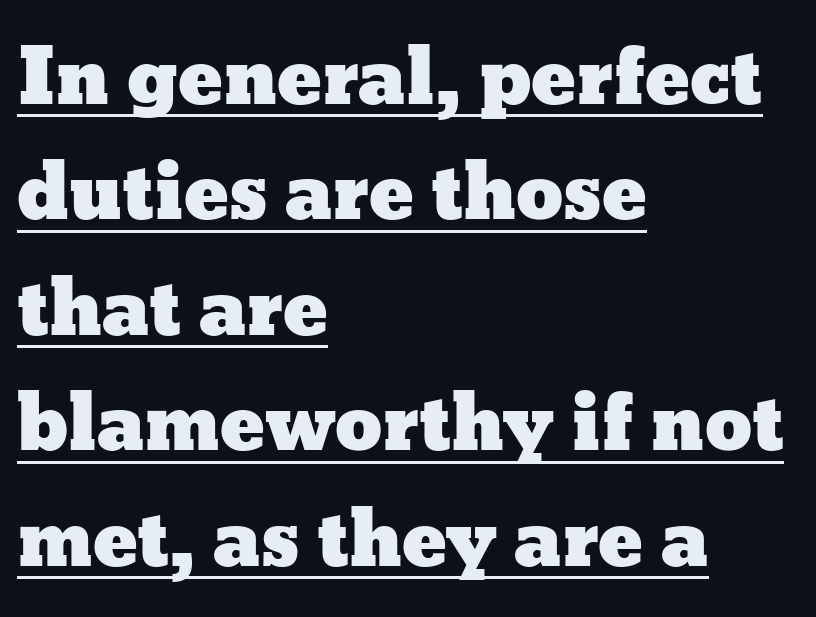
Q: Is the text italic (slanted)? A: No, it is upright.
Q: Is the text underlined? A: Yes.
Q: How is the paragraph aligned? A: Left-aligned.
Q: Is the spacing between letters normal or unusually wide? A: Normal.
Q: Is the spacing between lines tight, normal or loose? A: Normal.
Q: Width (condensed, normal, or wide)? A: Wide.
Q: Stroke contrast? A: Low.
Q: x-height? A: Medium.
Q: Monospaced? A: No.
